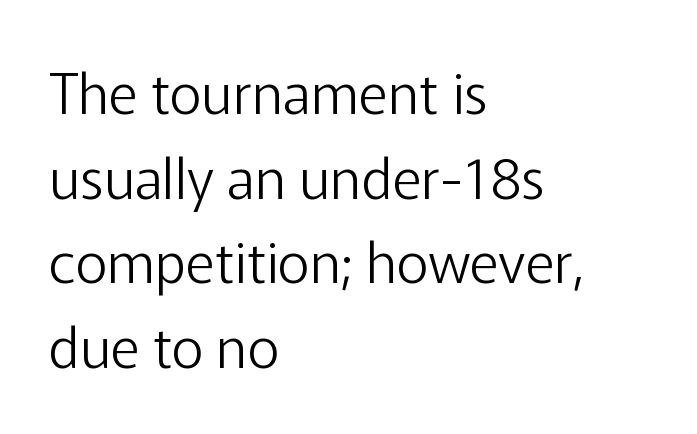
The image shows 56 px light sans-serif type, upright; set left-aligned, normal line spacing (1.51x), normal letter spacing, not underlined; low stroke contrast and a medium x-height.
